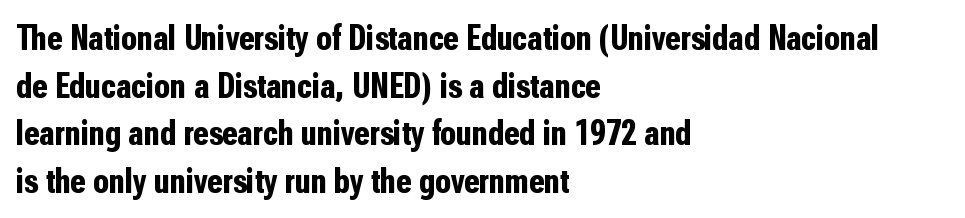
You could not count columns in this text — the font is proportionally spaced. Summary of vertical rhythm: regular, with standard interline spacing. This rendering employs a face without finishing strokes, i.e., a sans-serif. Anything drawn beneath the words? Only blank space.
